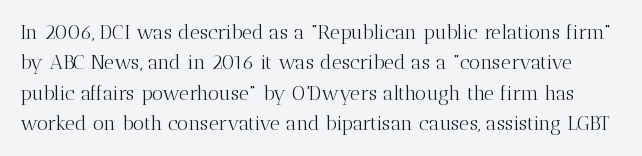
The image shows 20 px text type, upright; set normal line spacing (1.52x), normal letter spacing, not underlined.
